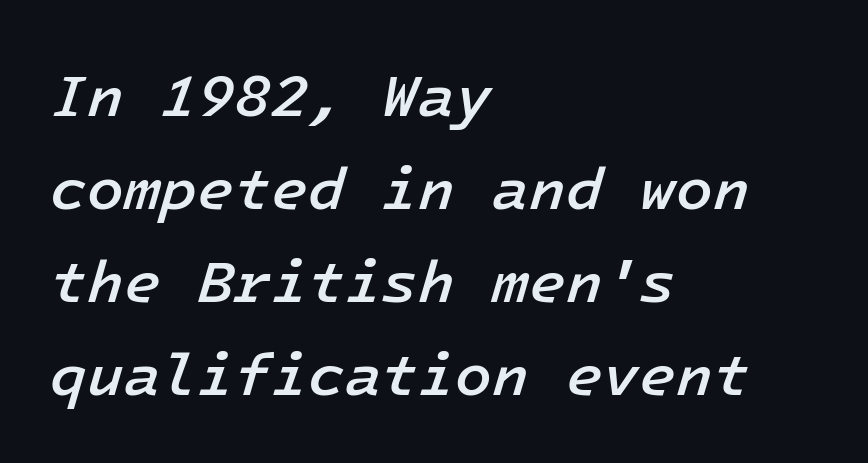
{"italic": "yes", "lean": "right", "slant_degrees": 16, "bold": "semi", "weight": "semibold", "width": "normal", "stroke_contrast": "low", "x_height": "medium", "underline": "no", "align": "left", "line_spacing": "normal", "line_spacing_ratio": 1.55, "letter_spacing": "normal", "letter_spacing_em": 0.0, "glyph_px": 60}
